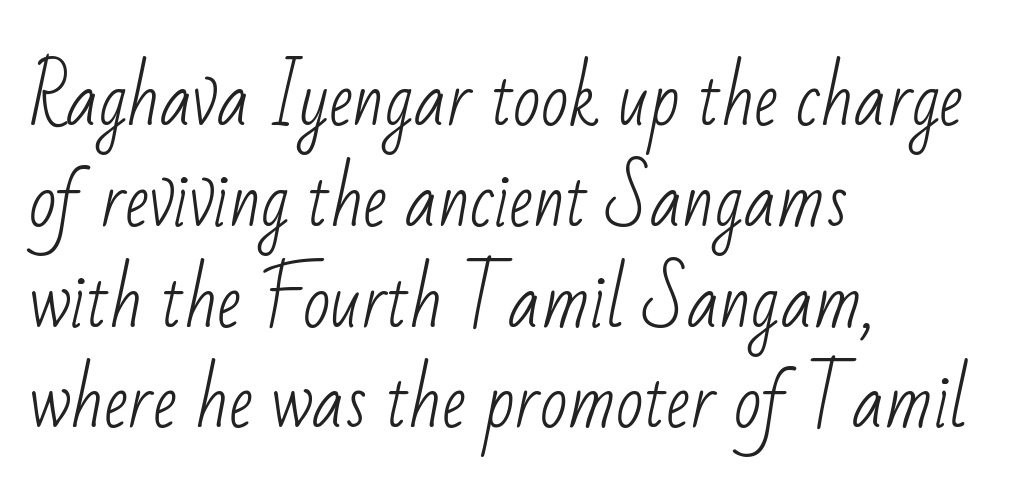
{"serif": "no", "bold": "no", "weight": "light", "width": "condensed", "stroke_contrast": "low", "x_height": "small", "monospaced": "no", "underline": "no", "align": "left", "line_spacing": "normal", "line_spacing_ratio": 1.4, "letter_spacing": "normal", "letter_spacing_em": 0.0, "glyph_px": 72}
